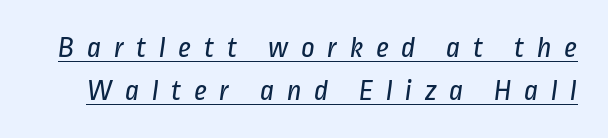
Spacing verdict: proportional, widths tailored to each character. The text was rendered using a sans face with plain stroke endings. In designer terms, the underline attribute is active on this setting. Compared with typical paragraphs, the rows here are spaced about the same. The characters are drawn with everyday or finer stroke widths.
